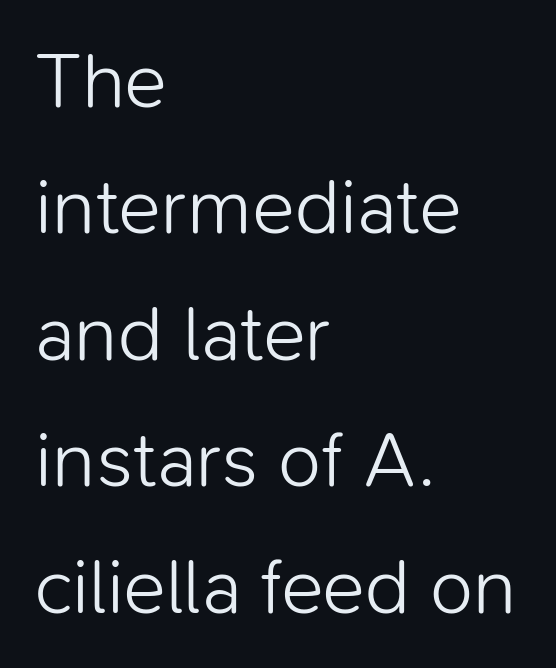
{"serif": "no", "italic": "no", "bold": "no", "weight": "light", "width": "normal", "stroke_contrast": "low", "x_height": "medium", "monospaced": "no", "underline": "no", "align": "left", "line_spacing": "normal", "line_spacing_ratio": 1.6, "letter_spacing": "normal", "letter_spacing_em": 0.0, "glyph_px": 79}
